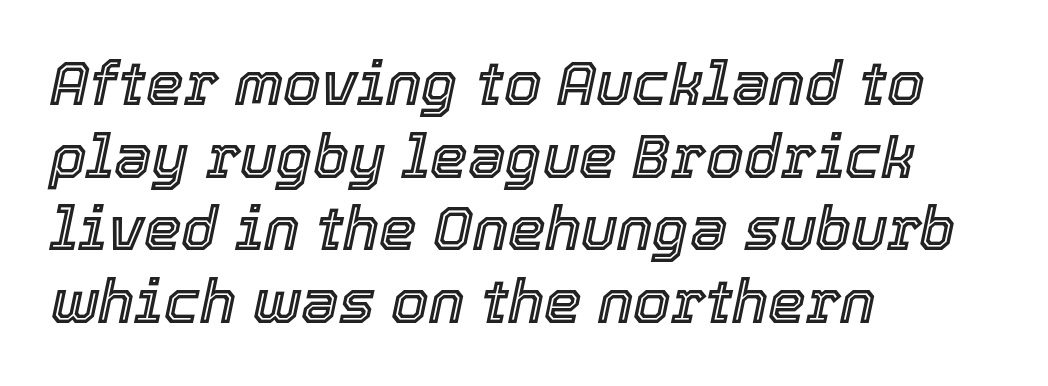
Proportional: the letters do not fall into vertical columns. Students, note that the glyphs here touch the page at normal intervals. Underline: absent. The passage is arranged the way most books set body copy — flush left. The font's italic variant was chosen for this text.
